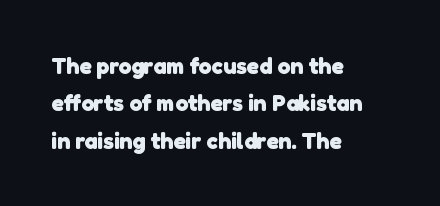
Q: Is the text bold? A: Yes.
Q: Is the text underlined? A: No.
Q: How is the paragraph aligned? A: Left-aligned.
Q: Is the spacing between letters normal or unusually wide? A: Normal.
Q: Is the spacing between lines tight, normal or loose? A: Normal.
